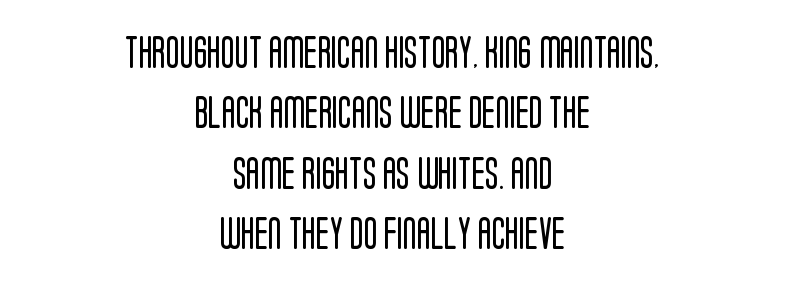
{"serif": "no", "italic": "no", "bold": "no", "weight": "regular", "width": "condensed", "stroke_contrast": "low", "x_height": "large", "monospaced": "no", "underline": "no", "align": "center", "line_spacing_ratio": 1.89, "letter_spacing": "normal", "letter_spacing_em": 0.0, "glyph_px": 32}
